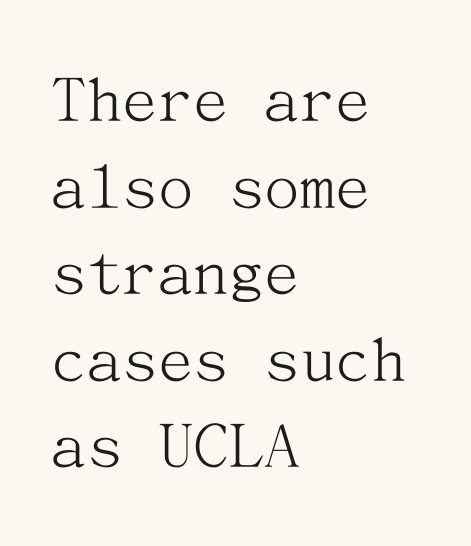
Vertical stems look standard width or narrower in stroke. These lines were composed using upright roman letters. Observe the serifs anchoring each vertical stroke in this sample. Descender tails drop into unmarked territory. Characters follow at the spacing the type designer built in. The text block is weighted toward the left margin, trailing off unevenly rightward.
